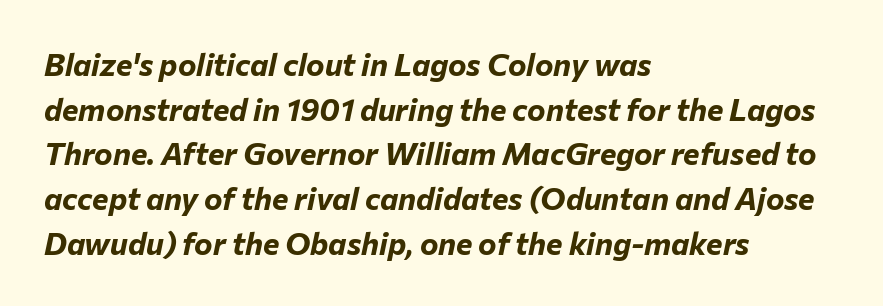
Q: Is the text bold? A: Yes.
Q: Is the text italic (slanted)? A: Yes, it leans right by about 12 degrees.
Q: Is the text underlined? A: No.
Q: How is the paragraph aligned? A: Left-aligned.
Q: Is the spacing between letters normal or unusually wide? A: Normal.
Q: Is the spacing between lines tight, normal or loose? A: Normal.
Q: Width (condensed, normal, or wide)? A: Normal.
Q: Stroke contrast? A: Low.
Q: x-height? A: Medium.
Q: Monospaced? A: No.
